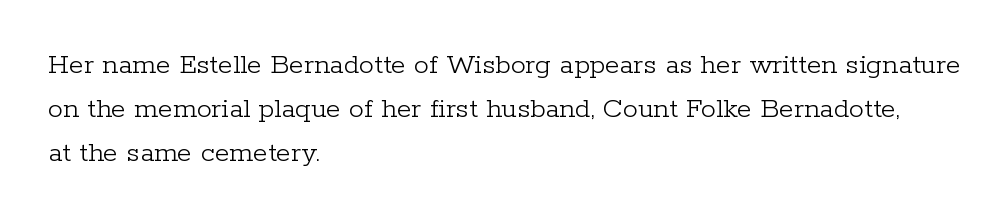
{"serif": "yes", "italic": "no", "bold": "no", "weight": "light", "width": "normal", "stroke_contrast": "low", "x_height": "medium", "monospaced": "no", "underline": "no", "align": "left", "line_spacing": "normal", "line_spacing_ratio": 1.47, "letter_spacing": "normal", "letter_spacing_em": 0.0, "glyph_px": 30}
